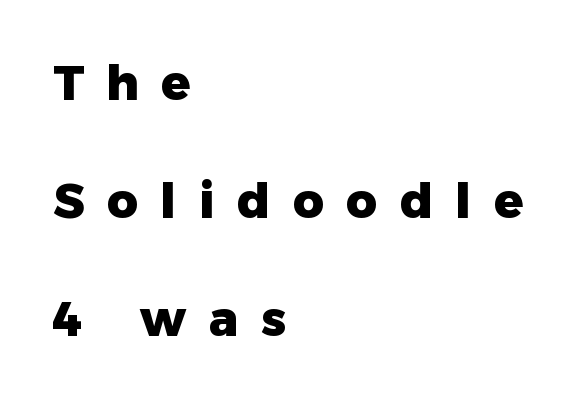
The image shows 48 px heavy sans-serif type, upright; set left-aligned, loose line spacing (2.46x), unusually wide letter spacing (+0.47 em), not underlined; low stroke contrast and a medium x-height.
